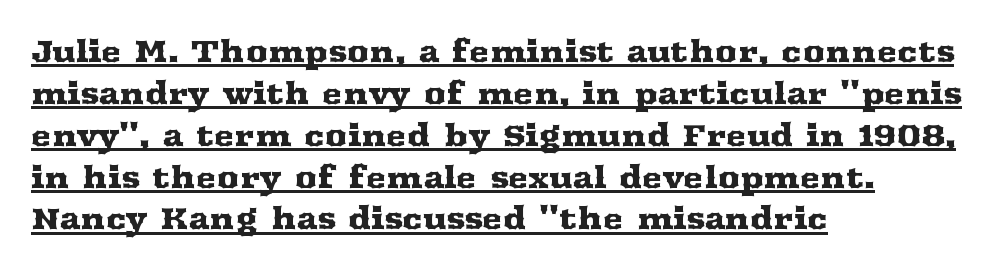
The image shows 31 px wide serif type, upright; set left-aligned, normal line spacing (1.35x), normal letter spacing, underlined; medium stroke contrast and a medium x-height.
